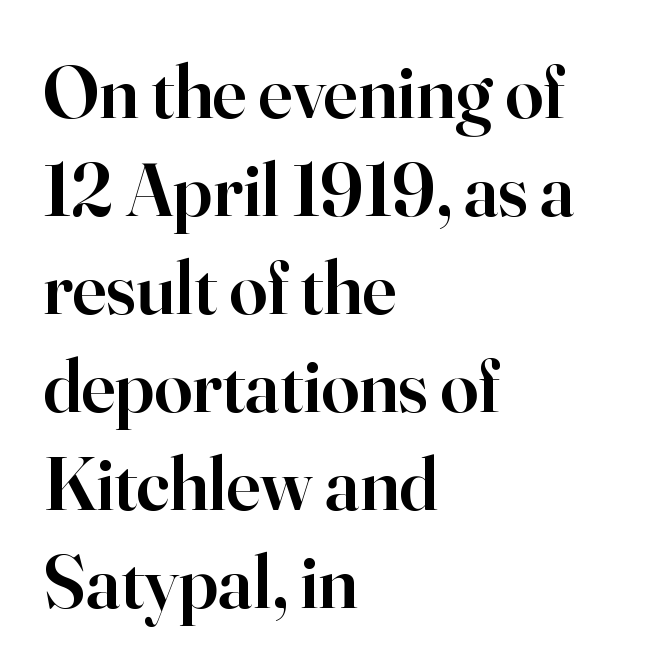
{"serif": "yes", "italic": "no", "bold": "semi", "weight": "semibold", "width": "normal", "stroke_contrast": "high", "x_height": "small", "monospaced": "no", "underline": "no", "align": "left", "line_spacing": "normal", "line_spacing_ratio": 1.29, "letter_spacing": "normal", "letter_spacing_em": 0.0, "glyph_px": 76}
